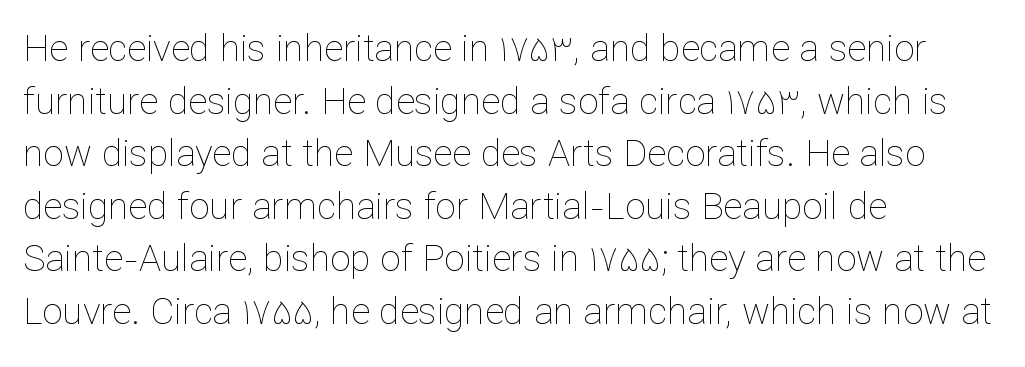
A classic flush-left, rag-right setting is used for this passage. No italicization has been applied; the sample stays upright. Bare-footed words on every line. Think of a printed novel: that variable character pitch is what you see here. The typesetting does not lean heavy: it is not bold. Does extra space separate the letters? No, they use regular spacing.
